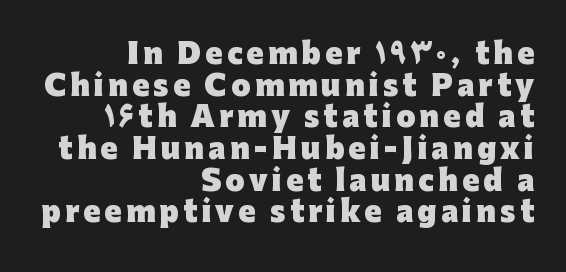
The image shows 28 px heavy sans-serif type, upright; set right-aligned, tight line spacing (1.13x), not underlined; low stroke contrast and a medium x-height.
